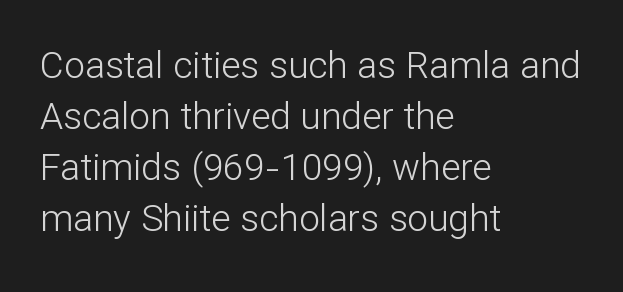
Q: Is the text bold? A: No.
Q: Is the text italic (slanted)? A: No, it is upright.
Q: Is the typeface a serif or a sans-serif typeface? A: Sans-serif.
Q: Is the text underlined? A: No.
Q: How is the paragraph aligned? A: Left-aligned.
Q: Is the spacing between letters normal or unusually wide? A: Normal.
Q: Is the spacing between lines tight, normal or loose? A: Normal.
Q: Width (condensed, normal, or wide)? A: Normal.
Q: Stroke contrast? A: Low.
Q: x-height? A: Medium.
Q: Monospaced? A: No.
